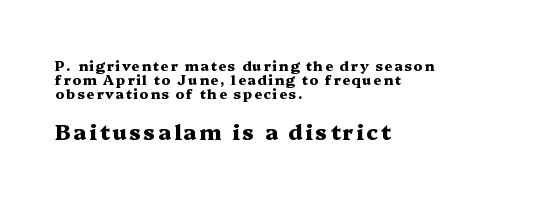
The image shows 22 px bold type, upright; set left-aligned, tight line spacing (1.0x), not underlined; the second (bottom) block is 1.57x larger.
